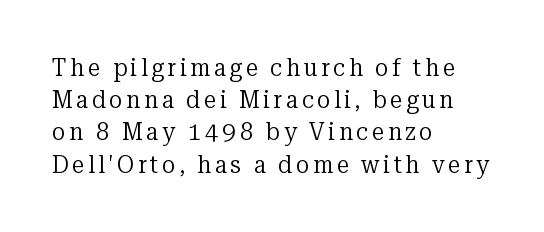
The image shows 25 px text type, upright; set left-aligned, normal line spacing (1.29x), not underlined.
